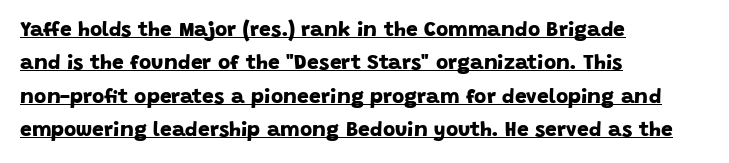
Q: Is the text bold? A: Yes.
Q: Is the text underlined? A: Yes.
Q: How is the paragraph aligned? A: Left-aligned.
Q: Is the spacing between letters normal or unusually wide? A: Normal.
Q: Is the spacing between lines tight, normal or loose? A: Normal.
